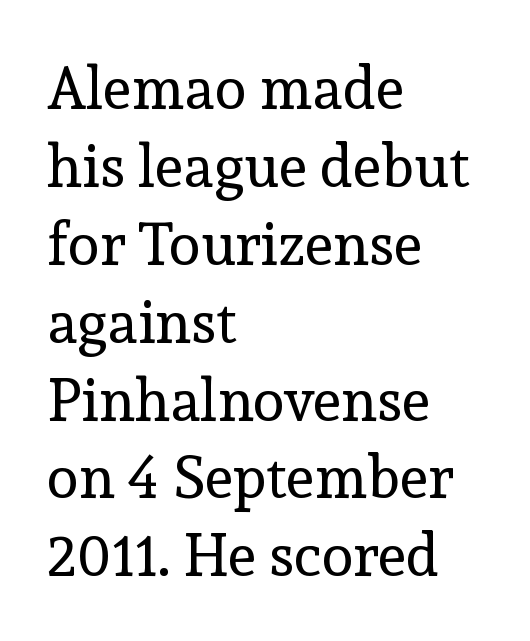
The image shows 59 px regular-weight serif type, upright; set left-aligned, normal line spacing (1.32x), normal letter spacing, not underlined; a medium x-height.
